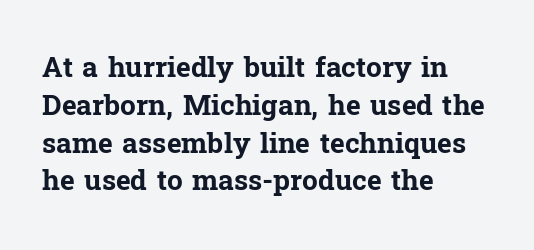
Q: Is the text bold? A: Yes.
Q: Is the text italic (slanted)? A: No, it is upright.
Q: Is the typeface a serif or a sans-serif typeface? A: Serif.
Q: Is the text underlined? A: No.
Q: How is the paragraph aligned? A: Left-aligned.
Q: Is the spacing between letters normal or unusually wide? A: Normal.
Q: Is the spacing between lines tight, normal or loose? A: Normal.
Q: Width (condensed, normal, or wide)? A: Normal.
Q: Stroke contrast? A: Low.
Q: x-height? A: Medium.
Q: Monospaced? A: No.
